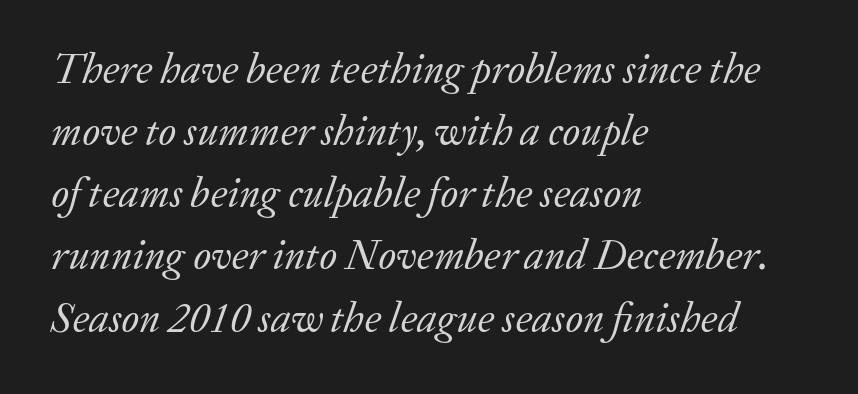
Q: Is the text bold? A: No.
Q: Is the text italic (slanted)? A: Yes, it leans right by about 20 degrees.
Q: Is the typeface a serif or a sans-serif typeface? A: Serif.
Q: Is the text underlined? A: No.
Q: How is the paragraph aligned? A: Left-aligned.
Q: Is the spacing between letters normal or unusually wide? A: Normal.
Q: Is the spacing between lines tight, normal or loose? A: Normal.
Q: Width (condensed, normal, or wide)? A: Normal.
Q: Stroke contrast? A: Low.
Q: x-height? A: Medium.
Q: Monospaced? A: No.
